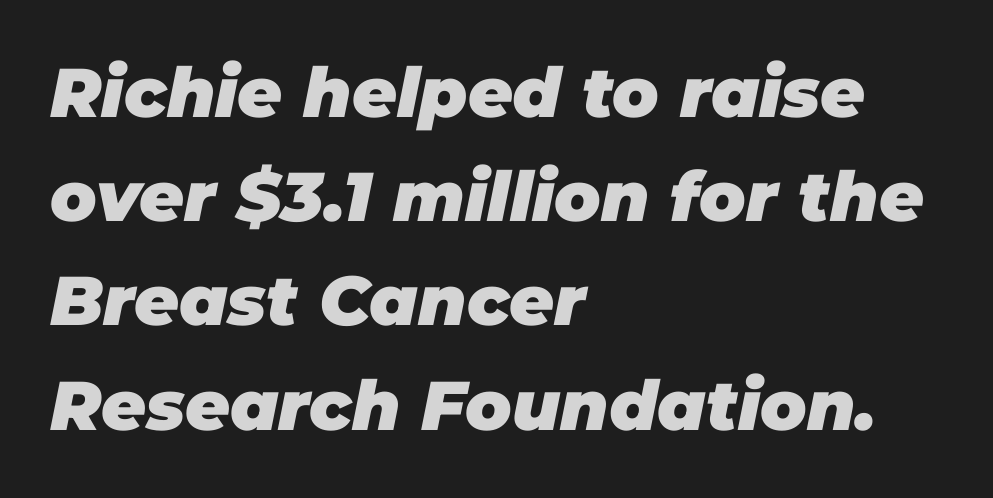
The image shows 69 px heavy type, italic (leaning right); set left-aligned, normal line spacing (1.51x), normal letter spacing, not underlined; low stroke contrast and a large x-height.
